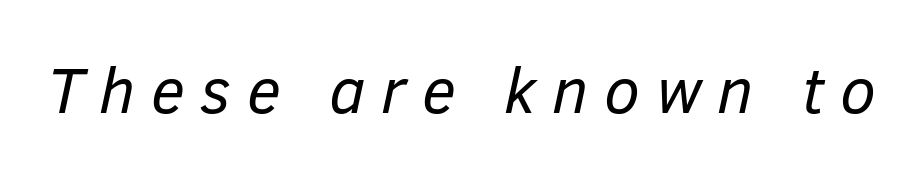
The image shows 65 px regular-weight type, italic (leaning right); set unusually wide letter spacing (+0.24 em), not underlined; low stroke contrast and a medium x-height.
